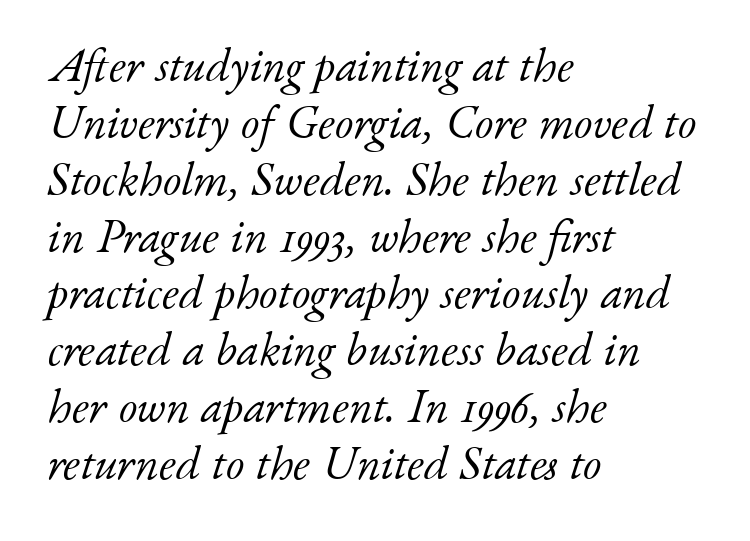
The image shows 47 px light serif type, italic (leaning right); set left-aligned, line spacing 1.21x, normal letter spacing, not underlined; low stroke contrast and a small x-height.
